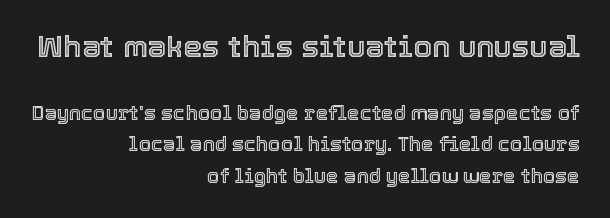
{"italic": "no", "width": "normal", "x_height": "medium", "monospaced": "no", "underline": "no", "align": "right", "line_spacing": "normal", "line_spacing_ratio": 1.59, "letter_spacing": "normal", "letter_spacing_em": 0.0, "larger_block": "first", "size_ratio": 1.5, "glyph_px": 30}
